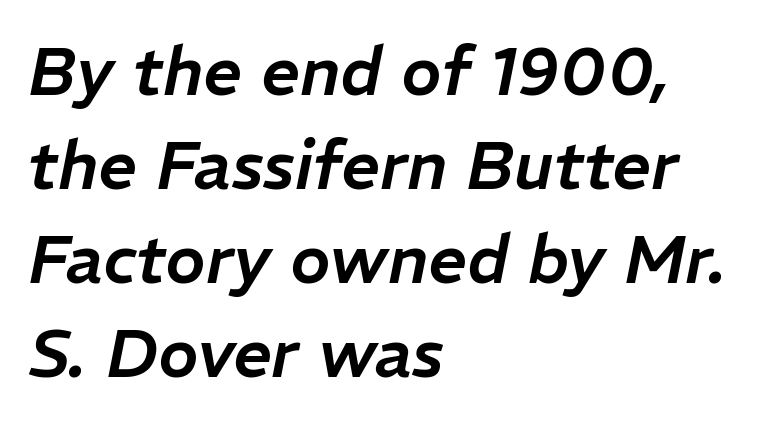
A typesetter would call this proportional, since set widths differ per character. The rows are spaced the way most documents space them. Slant detected: the letters are inclined. Inter-character spacing is left at the font's built-in metrics.
